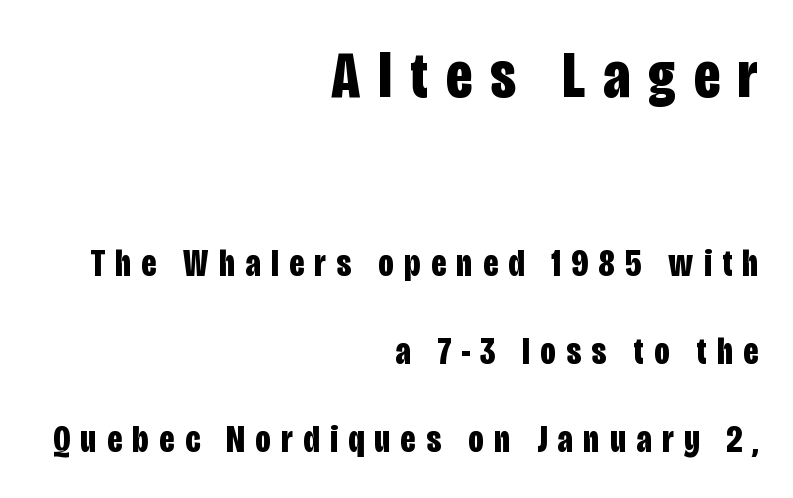
Q: Is the text bold? A: Yes.
Q: Is the text italic (slanted)? A: No, it is upright.
Q: Is the typeface a serif or a sans-serif typeface? A: Sans-serif.
Q: Is the text underlined? A: No.
Q: How is the paragraph aligned? A: Right-aligned.
Q: Is the spacing between letters normal or unusually wide? A: Unusually wide.
Q: Is the spacing between lines tight, normal or loose? A: Loose.
Q: Which block of text is set in a larger size, the first (top) or the second (bottom)? A: The first (top) one.
Q: Width (condensed, normal, or wide)? A: Condensed.
Q: Stroke contrast? A: Low.
Q: x-height? A: Large.
Q: Monospaced? A: No.
